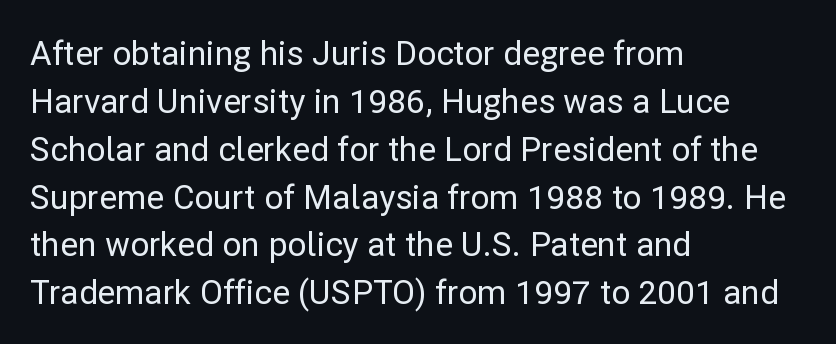
Q: Is the text italic (slanted)? A: No, it is upright.
Q: Is the typeface a serif or a sans-serif typeface? A: Sans-serif.
Q: Is the text underlined? A: No.
Q: How is the paragraph aligned? A: Left-aligned.
Q: Is the spacing between letters normal or unusually wide? A: Normal.
Q: Is the spacing between lines tight, normal or loose? A: Normal.
Q: Width (condensed, normal, or wide)? A: Normal.
Q: Stroke contrast? A: Low.
Q: x-height? A: Medium.
Q: Monospaced? A: No.
